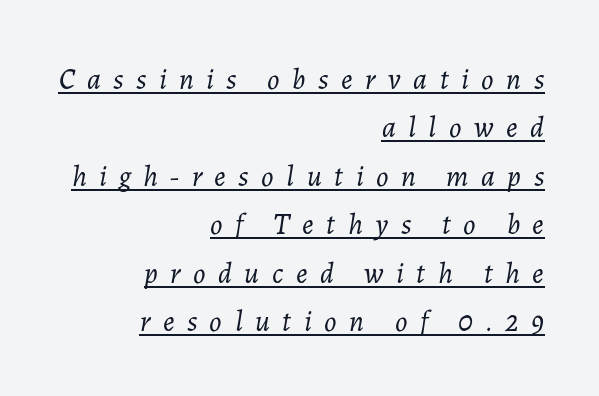
{"italic": "yes", "lean": "right", "slant_degrees": 7, "bold": "no", "weight": "light", "width": "normal", "stroke_contrast": "low", "x_height": "medium", "monospaced": "no", "underline": "yes", "align": "right", "line_spacing": "normal", "line_spacing_ratio": 1.67, "letter_spacing": "wide", "letter_spacing_em": 0.43, "glyph_px": 29}
